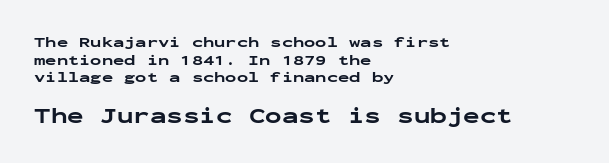
{"italic": "no", "bold": "yes", "underline": "no", "align": "left", "line_spacing_ratio": 1.17, "letter_spacing": "normal", "letter_spacing_em": 0.0, "larger_block": "second", "size_ratio": 1.47, "glyph_px": 22}
